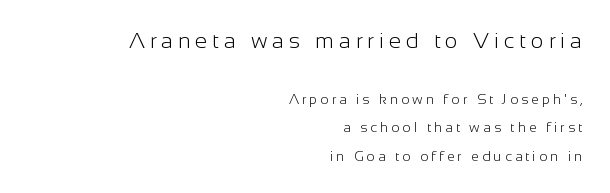
Q: Is the text bold? A: No.
Q: Is the text italic (slanted)? A: No, it is upright.
Q: Is the text underlined? A: No.
Q: How is the paragraph aligned? A: Right-aligned.
Q: Is the spacing between letters normal or unusually wide? A: Unusually wide.
Q: Is the spacing between lines tight, normal or loose? A: Loose.
Q: Which block of text is set in a larger size, the first (top) or the second (bottom)? A: The first (top) one.
